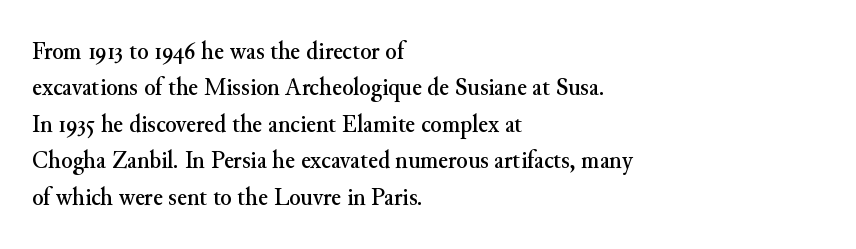
Each line starts at the same left margin while the right side varies. There is no visible air inserted between adjacent glyphs. Baseline-to-baseline distance is the conventional proportion of letter height. No italicization has been applied; the sample stays upright.
